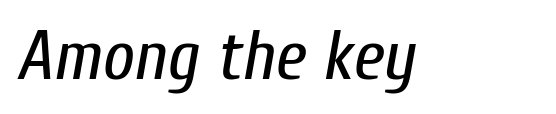
The image shows 70 px regular-weight, condensed type, italic (leaning right); set normal letter spacing, not underlined; low stroke contrast and a medium x-height.
